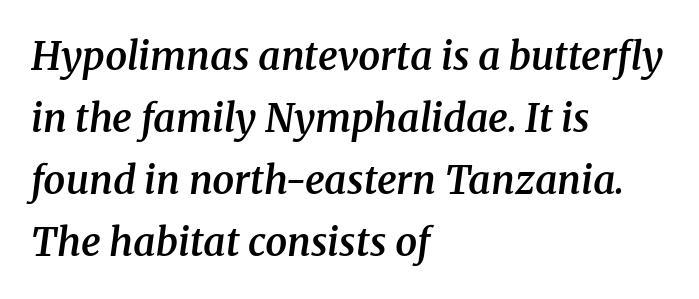
{"serif": "yes", "italic": "yes", "lean": "right", "slant_degrees": 8, "bold": "semi", "weight": "semibold", "width": "normal", "stroke_contrast": "medium", "x_height": "medium", "monospaced": "no", "underline": "no", "align": "left", "line_spacing": "normal", "line_spacing_ratio": 1.59, "letter_spacing": "normal", "letter_spacing_em": 0.0, "glyph_px": 39}
